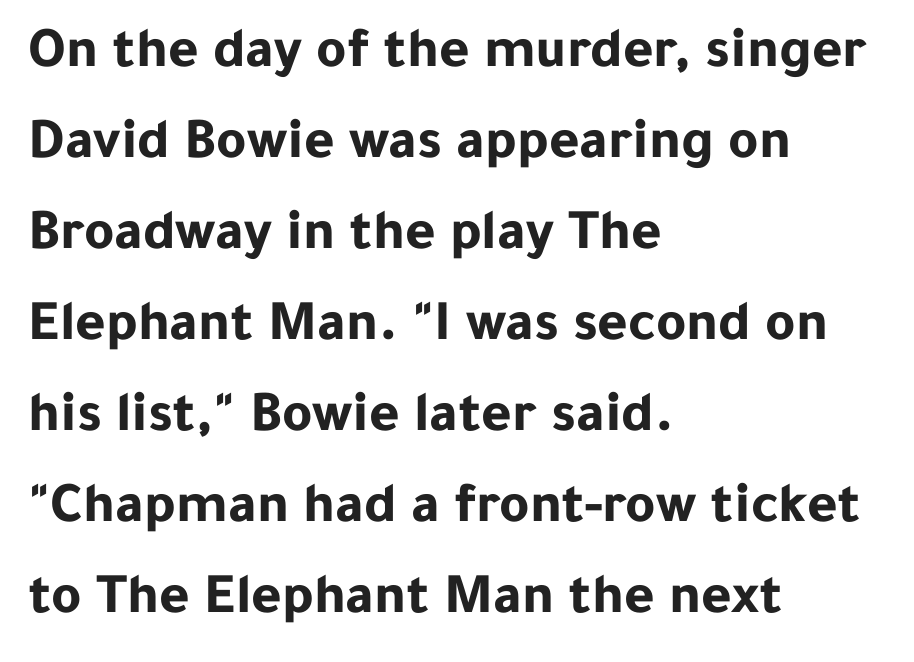
The image shows 58 px bold sans-serif type, upright; set left-aligned, normal line spacing (1.57x), normal letter spacing, not underlined; low stroke contrast and a medium x-height.
